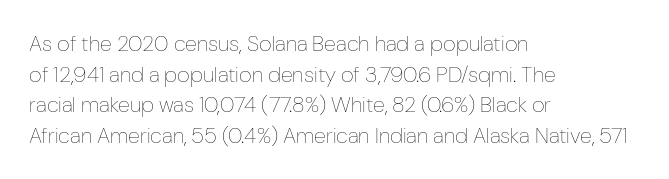
The image shows 22 px text type, upright; set left-aligned, normal line spacing (1.39x), normal letter spacing, not underlined.
